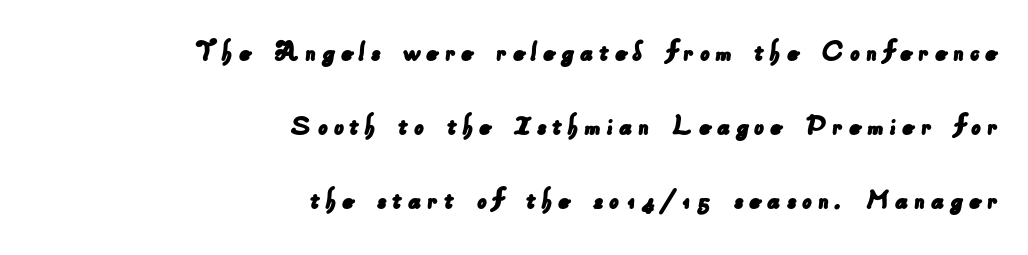
The words here are not underlined. Is this a sans? Yes — the strokes have no serifs. Do the characters align in a grid? No, the font is proportional. Vertically, the passage feels expansive, rows floating well apart. A student would call this right alignment; a typographer would say flush right, rag left.
